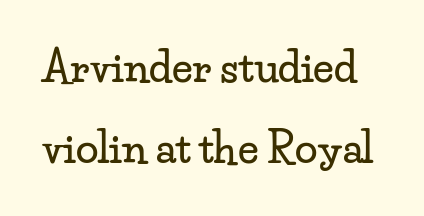
Between one letter and the next there's only the usual sliver of space. A typesetter would call this proportional, since set widths differ per character. Clear beneath every line of the passage. This is roman type, the default non-slanted kind. Compared with typical paragraphs, the rows here are farther apart.
